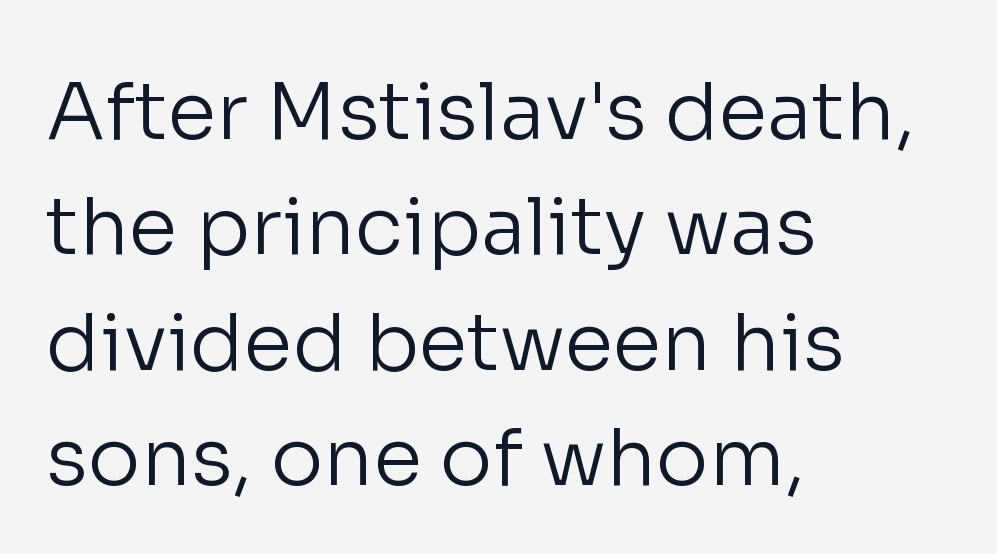
Notice how descenders clear the ascenders below comfortably — that's standard leading. Look at the tracking — it's just the regular setting, nothing added. A typesetter would call this proportional, since set widths differ per character. Stroke thickness stays within the range of a standard reading face or lighter. The compositor pushed each line to the left boundary.
